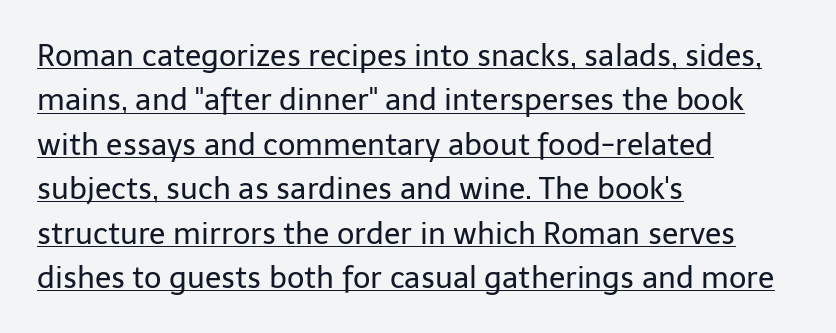
Are there feet on the stems? There aren't — it's a sans. The passage shown has conventional tracking throughout. Teacher's note: observe the even left margin — that is flush-left alignment. The letters advance in unequal steps, a hallmark of proportional type. Heft: none added — not bold.
